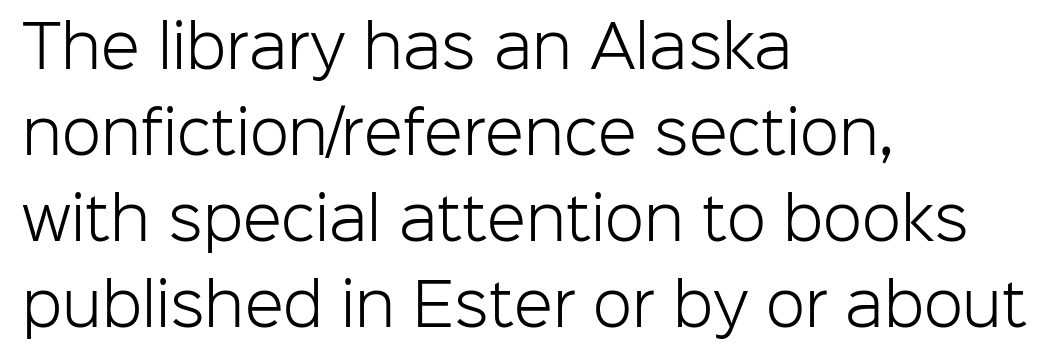
How would I describe the line gaps? Plain and ordinary. Counters stay open thanks to moderate or lighter strokes. Left-aligned paragraph, ragged on the right. You can tell it's not italic because the verticals are truly vertical. Proportional: the letters do not fall into vertical columns.
